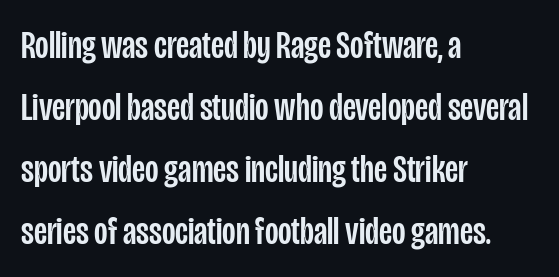
Has an underline been added? It has not. The type family on display is of the sans-serif kind. The typesetter chose a ragged-right arrangement here. The type is set solid horizontally, with unmodified tracking.
